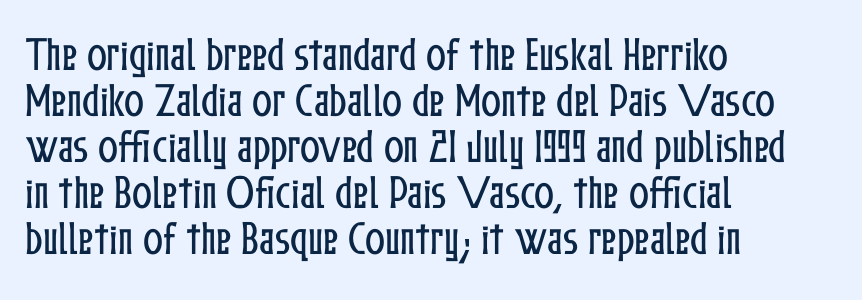
Q: Is the text italic (slanted)? A: No, it is upright.
Q: Is the text underlined? A: No.
Q: How is the paragraph aligned? A: Left-aligned.
Q: Is the spacing between letters normal or unusually wide? A: Normal.
Q: Width (condensed, normal, or wide)? A: Condensed.
Q: Stroke contrast? A: Low.
Q: x-height? A: Medium.
Q: Monospaced? A: No.
